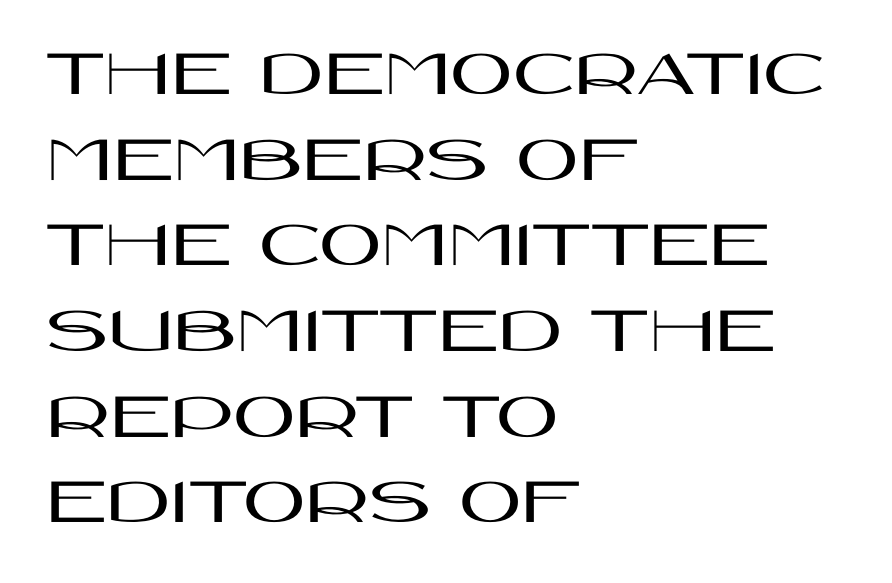
{"serif": "no", "italic": "no", "width": "wide", "stroke_contrast": "high", "x_height": "large", "monospaced": "no", "underline": "no", "align": "left", "line_spacing": "normal", "line_spacing_ratio": 1.26, "letter_spacing": "normal", "letter_spacing_em": 0.0, "glyph_px": 68}
